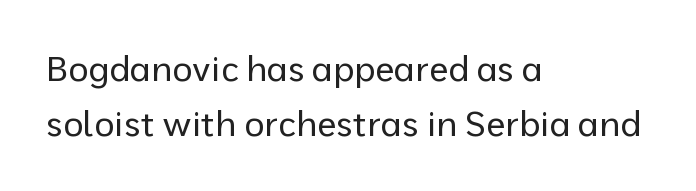
The image shows 35 px regular-weight sans-serif type, upright; set left-aligned, normal line spacing (1.56x), normal letter spacing, not underlined; low stroke contrast and a medium x-height.
